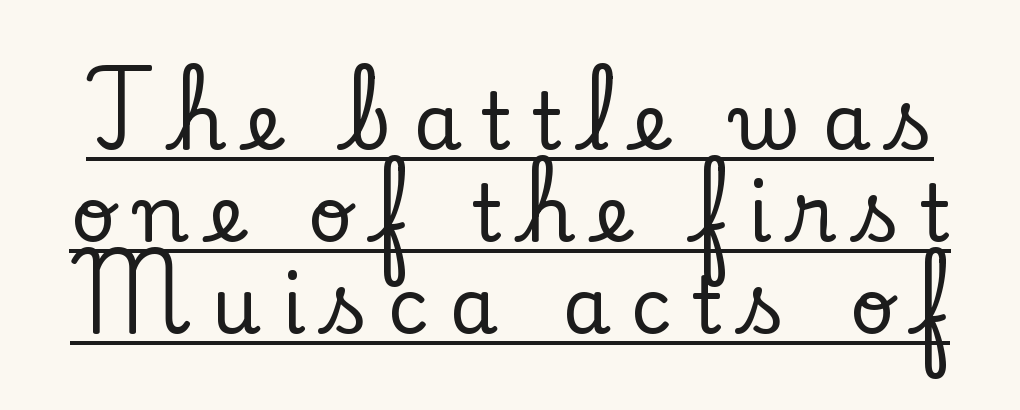
{"serif": "yes", "italic": "no", "width": "normal", "stroke_contrast": "low", "x_height": "small", "monospaced": "no", "underline": "yes", "line_spacing_ratio": 1.18, "letter_spacing": "wide", "letter_spacing_em": 0.26, "glyph_px": 78}
